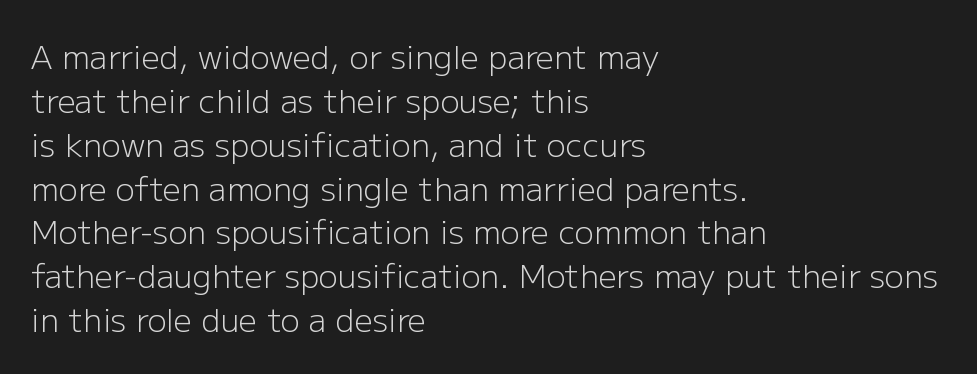
The image shows 32 px light sans-serif type, upright; set left-aligned, normal line spacing (1.37x), normal letter spacing, not underlined; low stroke contrast and a medium x-height.
